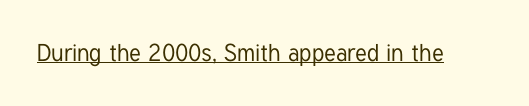
Q: Is the text italic (slanted)? A: No, it is upright.
Q: Is the text underlined? A: Yes.
Q: Is the spacing between letters normal or unusually wide? A: Normal.
